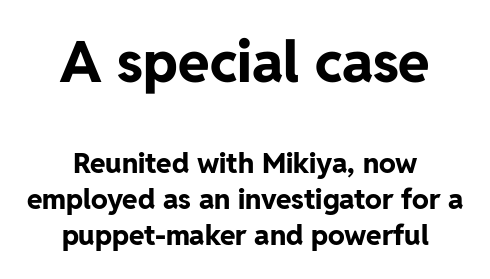
The image shows 57 px bold sans-serif type, upright; set centered, normal line spacing (1.3x), normal letter spacing, not underlined; the first (top) block is 2.04x larger; low stroke contrast and a medium x-height.
